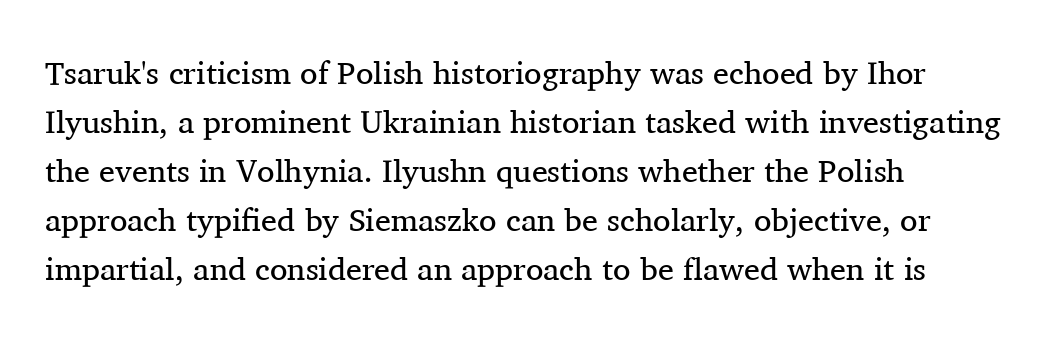
{"serif": "yes", "italic": "no", "bold": "no", "weight": "regular", "width": "normal", "stroke_contrast": "medium", "x_height": "medium", "monospaced": "no", "underline": "no", "align": "left", "line_spacing": "normal", "line_spacing_ratio": 1.53, "letter_spacing": "normal", "letter_spacing_em": 0.0, "glyph_px": 32}
